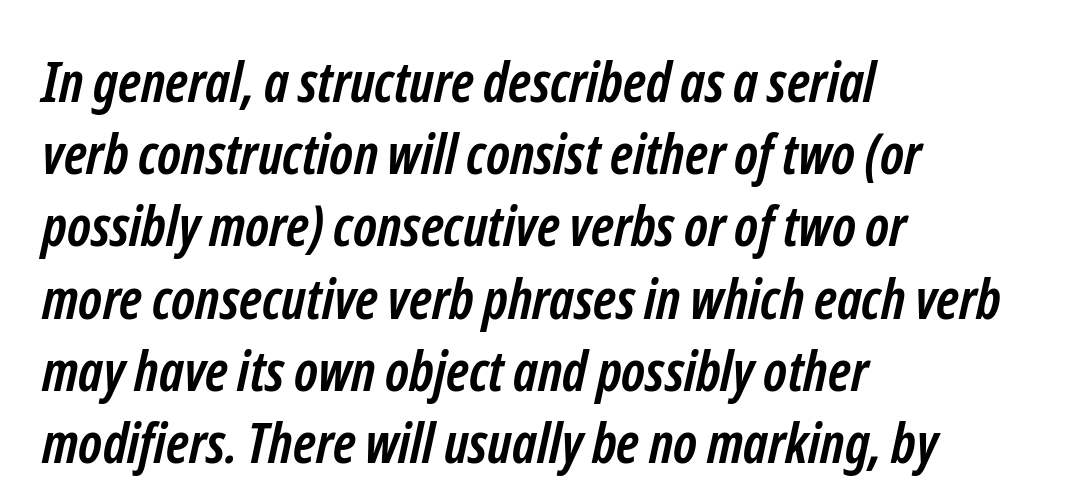
Observe the absence of serifs on each vertical stroke in this sample. Compared with a centered layout, this one pins lines to the left instead. In terms of weight, the rendering is a true, heavy bold. These lines sit exactly where default settings would place them. Descender tails drop into unmarked territory.
